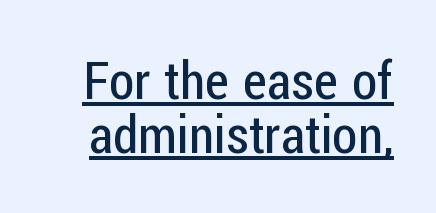
Q: Is the text bold? A: No.
Q: Is the text italic (slanted)? A: No, it is upright.
Q: Is the typeface a serif or a sans-serif typeface? A: Sans-serif.
Q: Is the text underlined? A: Yes.
Q: Is the spacing between letters normal or unusually wide? A: Normal.
Q: Is the spacing between lines tight, normal or loose? A: Tight.
Q: Width (condensed, normal, or wide)? A: Condensed.
Q: Stroke contrast? A: Low.
Q: x-height? A: Medium.
Q: Monospaced? A: No.
